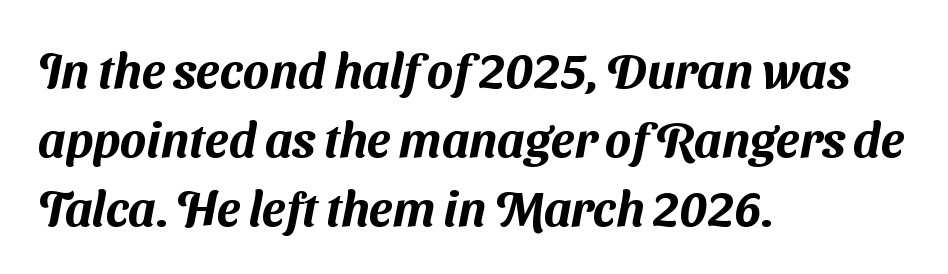
Grotesque or geometric, the face here clearly has no serifs. Character widths vary here, with narrow letters taking less room than wide ones. Interline gaps are of average width in this sample. This rendering features lettering with no underline. A typesetter would call this zero additional tracking.
